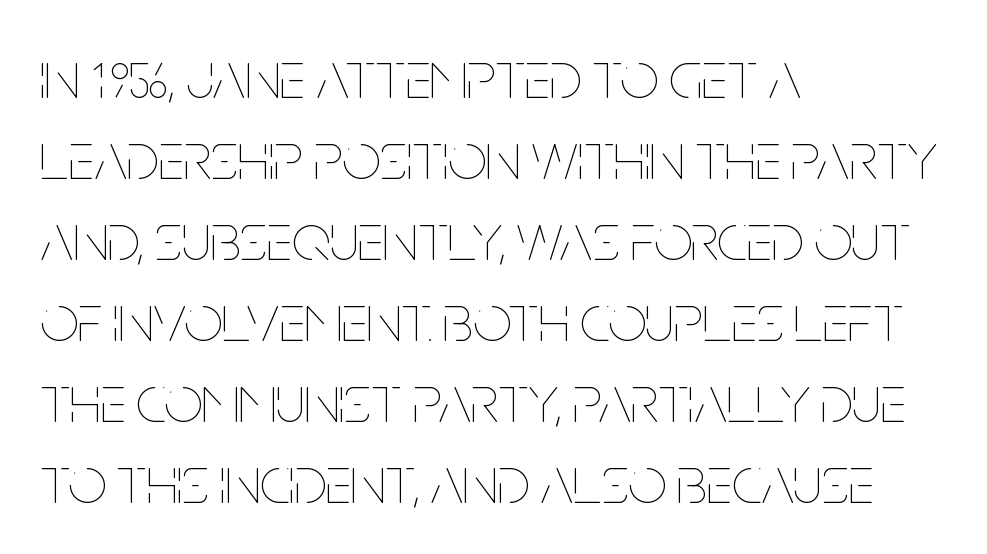
Compared with a typical body face, this is equally light or lighter still. The foot of each line stays bare and open. A roman cut, with each character standing at attention. Each line starts at the same left margin while the right side varies. Character widths vary here, with narrow letters taking less room than wide ones. Standard letterfit; no display-style spreading of the glyphs.
